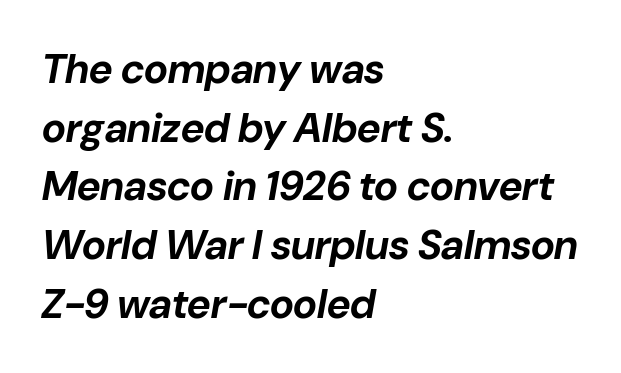
The image shows 41 px bold type, italic (leaning right); set left-aligned, normal line spacing (1.43x), normal letter spacing, not underlined; low stroke contrast and a medium x-height.
